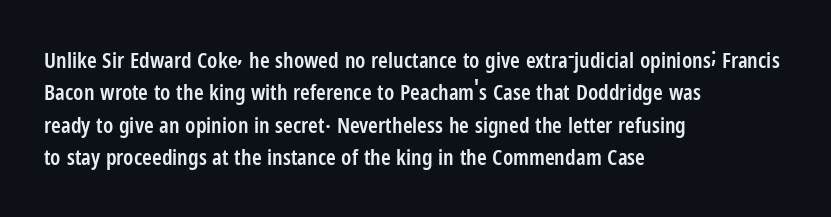
One glance says typical: line gaps are just what's usual. Type without underlining. The passage is arranged the way most books set body copy — flush left. The passage shown has conventional tracking throughout.
